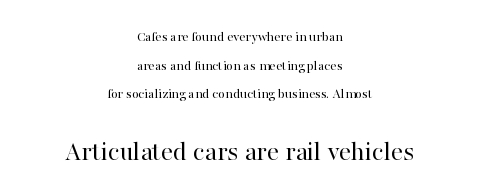
The image shows 27 px text type, upright; set centered, loose line spacing (2.05x), normal letter spacing, not underlined; the second (bottom) block is 1.93x larger.
